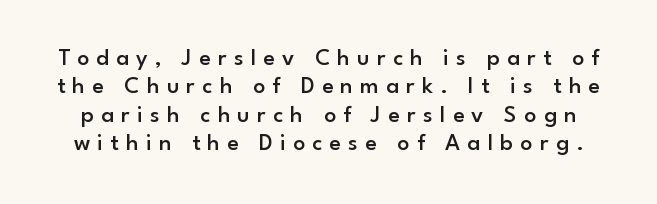
Q: Is the text bold? A: Semi-bold.
Q: Is the text italic (slanted)? A: No, it is upright.
Q: Is the text underlined? A: No.
Q: Is the spacing between letters normal or unusually wide? A: Unusually wide.
